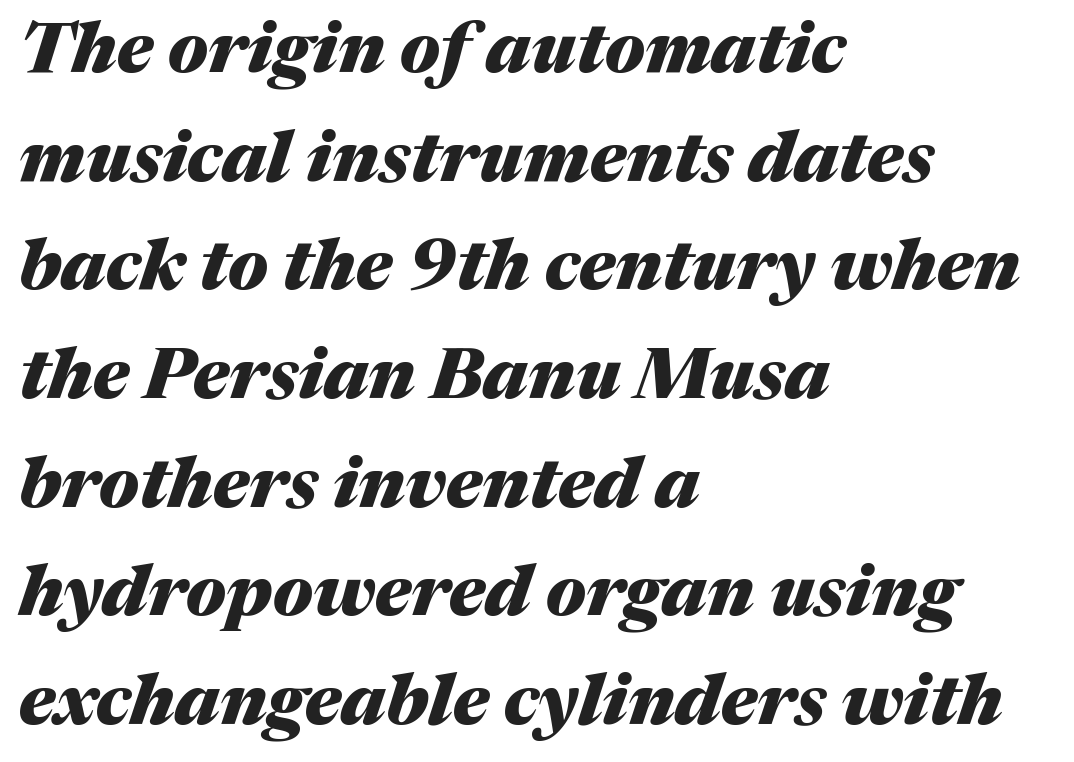
The rendering uses a bold face; every stroke is thick and dark. The strip under each line holds only bare page. This rendering uses left alignment, leaving the right contour irregular. Observe the lean: these are italic letterforms. Does extra space separate the letters? No, they use regular spacing.
